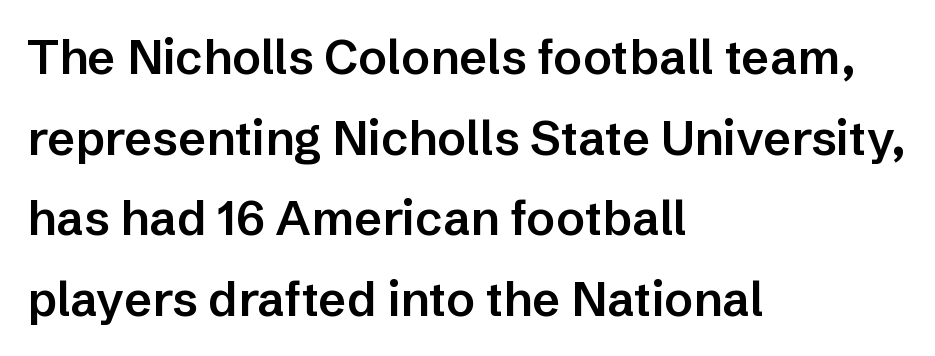
The image shows 48 px semibold sans-serif type, upright; set left-aligned, normal line spacing (1.68x), normal letter spacing, not underlined; low stroke contrast and a medium x-height.
